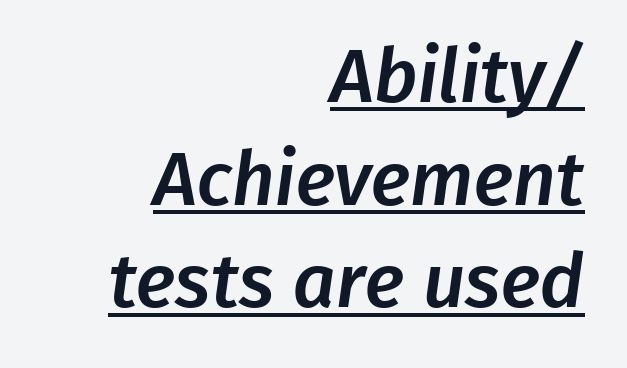
The image shows 75 px sans-serif type; set right-aligned, normal line spacing (1.37x), normal letter spacing, underlined; low stroke contrast and a medium x-height.
